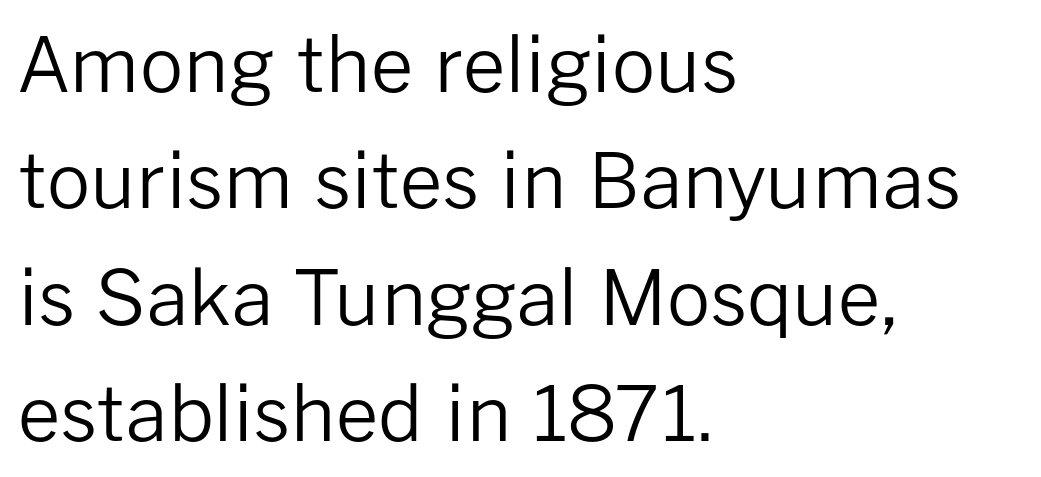
The image shows 76 px regular-weight sans-serif type, upright; set left-aligned, normal line spacing (1.53x), normal letter spacing, not underlined; low stroke contrast and a medium x-height.
